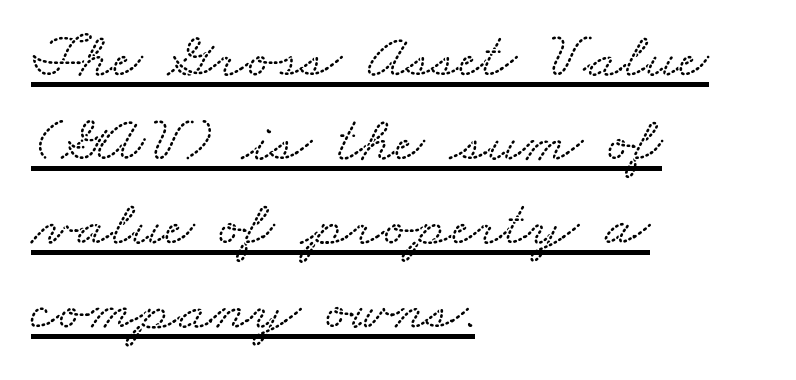
The leading is moderate, giving the passage an even texture. The type is set solid horizontally, with unmodified tracking. A rule runs beneath these lines of type. Proportional: the letters do not fall into vertical columns. Regarding serifs, this sample has them.
